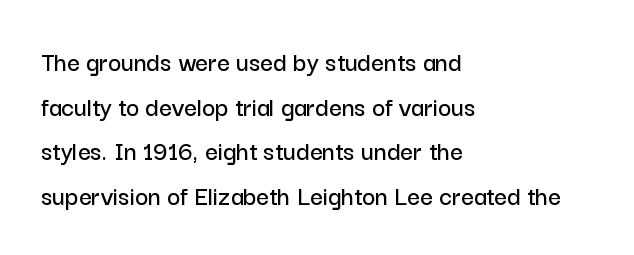
Q: Is the text italic (slanted)? A: No, it is upright.
Q: Is the typeface a serif or a sans-serif typeface? A: Sans-serif.
Q: Is the text underlined? A: No.
Q: How is the paragraph aligned? A: Left-aligned.
Q: Is the spacing between letters normal or unusually wide? A: Normal.
Q: Is the spacing between lines tight, normal or loose? A: Normal.
Q: Width (condensed, normal, or wide)? A: Normal.
Q: Stroke contrast? A: Low.
Q: x-height? A: Medium.
Q: Monospaced? A: No.
